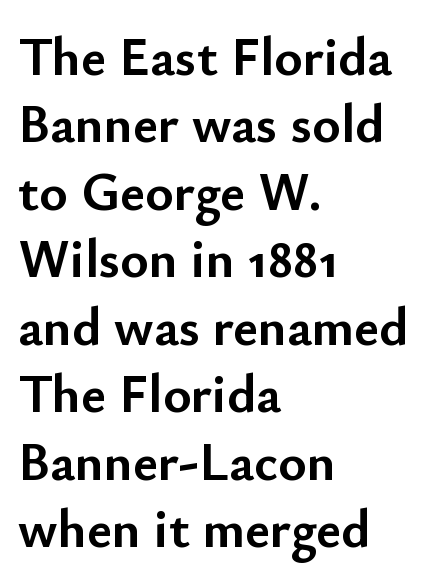
{"serif": "no", "italic": "no", "bold": "yes", "weight": "semibold", "width": "normal", "stroke_contrast": "low", "x_height": "small", "monospaced": "no", "underline": "no", "align": "left", "line_spacing": "normal", "line_spacing_ratio": 1.25, "letter_spacing": "normal", "letter_spacing_em": 0.0, "glyph_px": 54}
